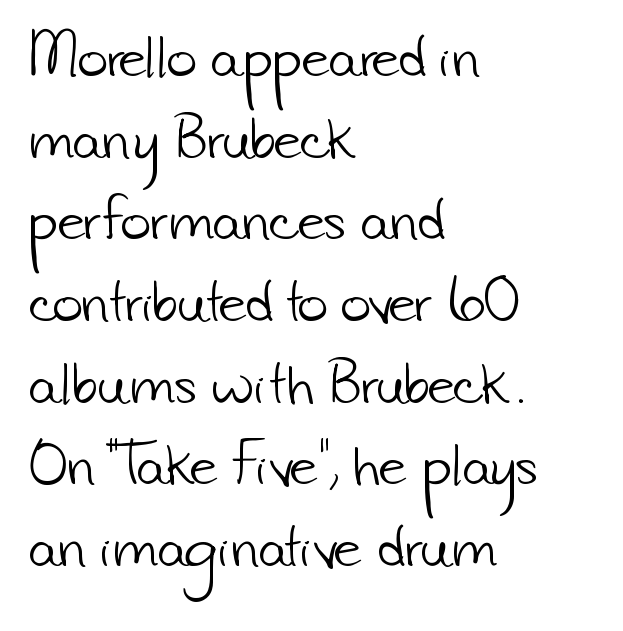
{"serif": "no", "bold": "no", "weight": "light", "width": "normal", "stroke_contrast": "low", "x_height": "small", "monospaced": "no", "underline": "no", "align": "left", "line_spacing": "normal", "line_spacing_ratio": 1.57, "letter_spacing": "normal", "letter_spacing_em": 0.0, "glyph_px": 52}
